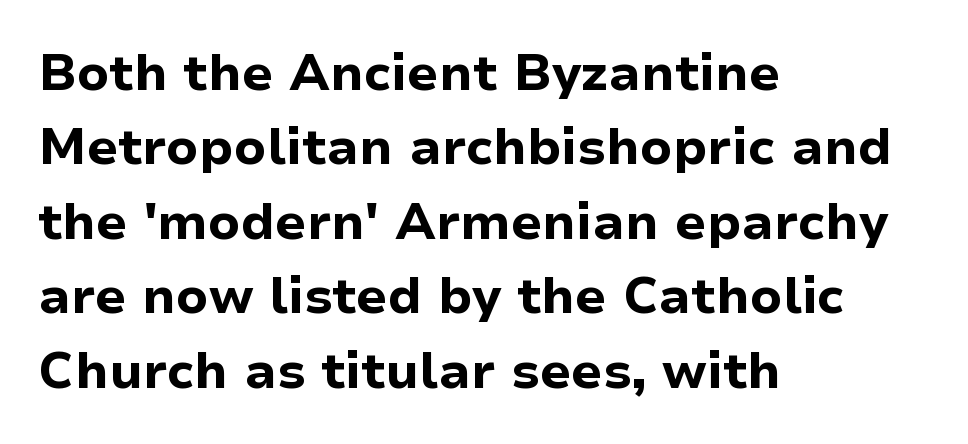
{"serif": "no", "italic": "no", "bold": "yes", "weight": "bold", "width": "normal", "stroke_contrast": "low", "x_height": "medium", "monospaced": "no", "underline": "no", "align": "left", "line_spacing": "normal", "line_spacing_ratio": 1.46, "letter_spacing": "normal", "letter_spacing_em": 0.0, "glyph_px": 51}
